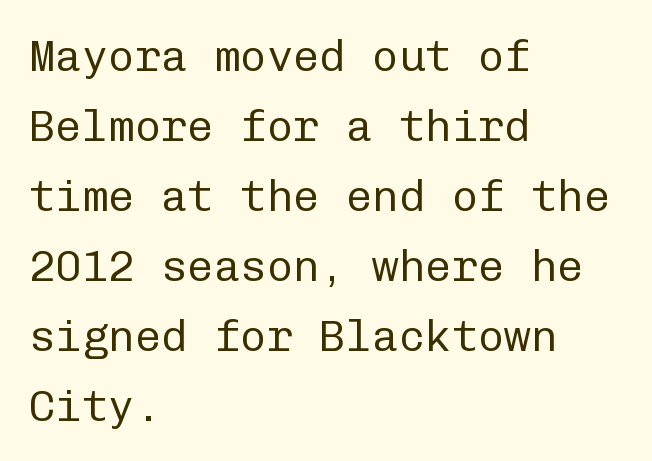
Q: Is the text bold? A: No.
Q: Is the text italic (slanted)? A: No, it is upright.
Q: Is the typeface a serif or a sans-serif typeface? A: Sans-serif.
Q: Is the text underlined? A: No.
Q: How is the paragraph aligned? A: Left-aligned.
Q: Is the spacing between letters normal or unusually wide? A: Normal.
Q: Is the spacing between lines tight, normal or loose? A: Normal.
Q: Width (condensed, normal, or wide)? A: Normal.
Q: Stroke contrast? A: Low.
Q: x-height? A: Medium.
Q: Monospaced? A: Yes.
